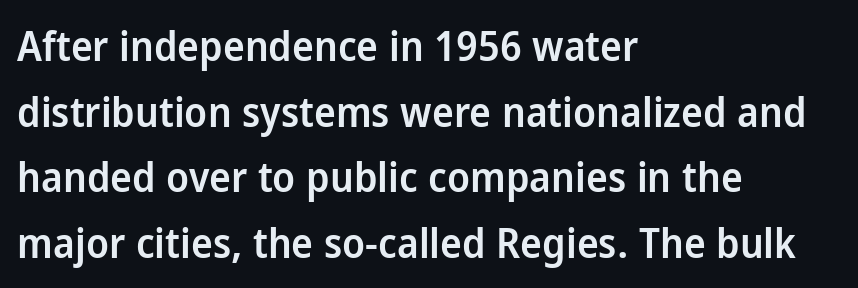
Unlike a traditional serif, this face leaves its strokes unadorned. How are the letters spaced? Ordinarily, with no added tracking. The rendering uses natural spacing where letterforms have individual widths. Line starts are locked; line ends wander.
